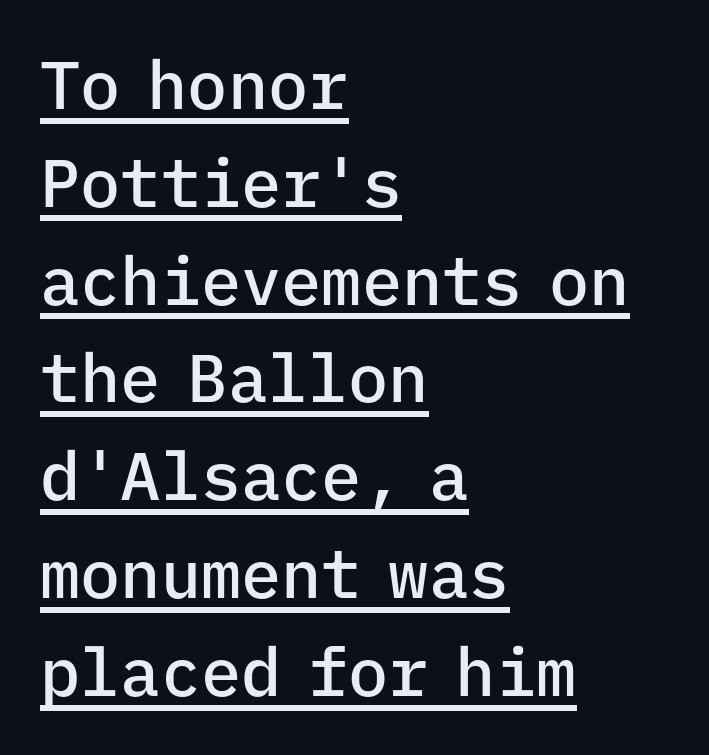
The image shows 67 px semibold sans-serif type, upright, monospaced; set left-aligned, normal line spacing (1.46x), normal letter spacing, underlined; low stroke contrast and a medium x-height.
